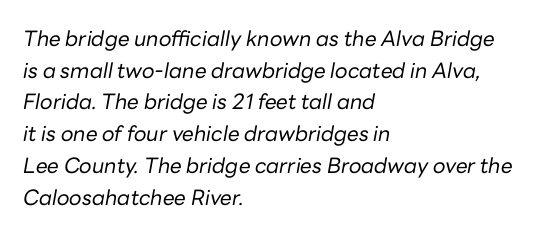
{"italic": "yes", "lean": "right", "slant_degrees": 10, "bold": "no", "underline": "no", "align": "left", "line_spacing": "normal", "line_spacing_ratio": 1.51, "letter_spacing": "normal", "letter_spacing_em": 0.0, "glyph_px": 21}
